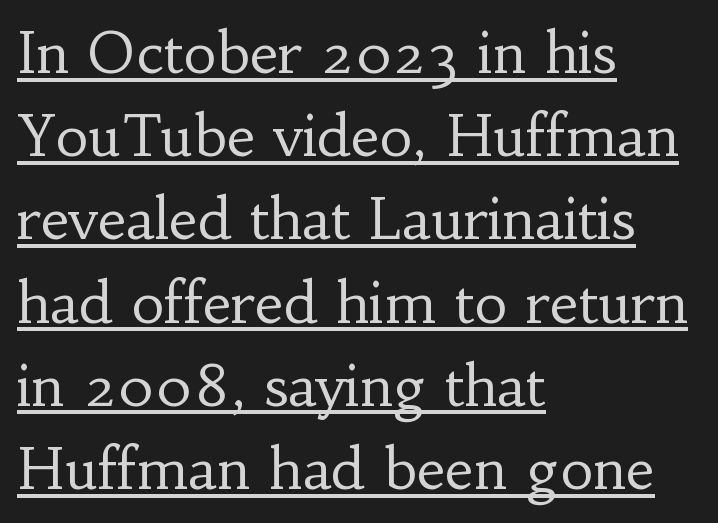
The image shows 57 px regular-weight serif type, upright; set left-aligned, normal line spacing (1.46x), normal letter spacing, underlined; low stroke contrast and a small x-height.
